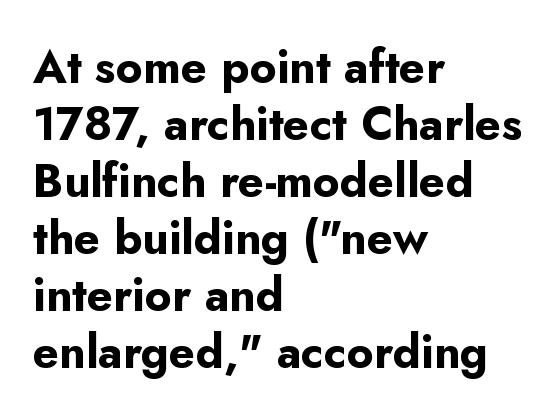
Typeset ragged right — the left edge is the straight one. The letters stand upright; this is a roman face. Note: no serifs on the glyphs. The gap between lines stays unmarked.
